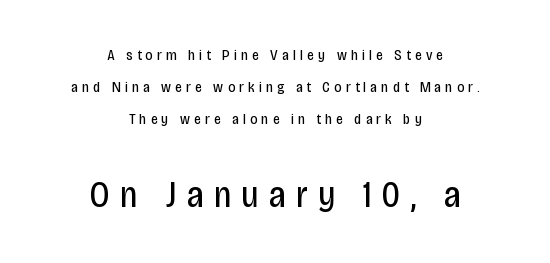
Q: Is the text bold? A: No.
Q: Is the text italic (slanted)? A: No, it is upright.
Q: Is the typeface a serif or a sans-serif typeface? A: Sans-serif.
Q: Is the text underlined? A: No.
Q: How is the paragraph aligned? A: Centered.
Q: Is the spacing between letters normal or unusually wide? A: Unusually wide.
Q: Is the spacing between lines tight, normal or loose? A: Loose.
Q: Which block of text is set in a larger size, the first (top) or the second (bottom)? A: The second (bottom) one.
Q: Width (condensed, normal, or wide)? A: Condensed.
Q: Stroke contrast? A: Low.
Q: x-height? A: Large.
Q: Monospaced? A: No.
